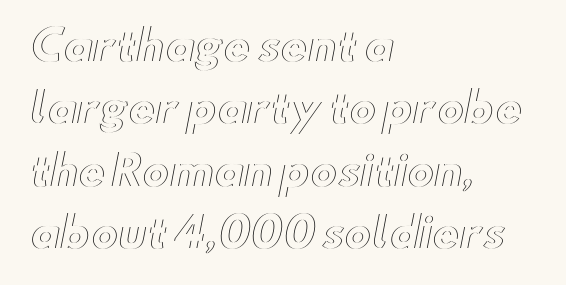
{"width": "wide", "x_height": "small", "monospaced": "no", "underline": "no", "align": "left", "line_spacing": "normal", "line_spacing_ratio": 1.52, "letter_spacing": "normal", "letter_spacing_em": 0.0, "glyph_px": 41}
